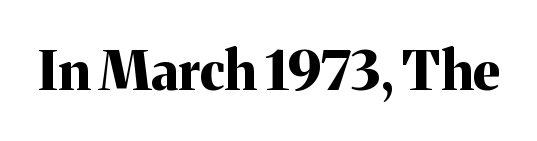
{"serif": "yes", "italic": "no", "bold": "yes", "weight": "bold", "width": "normal", "stroke_contrast": "medium", "x_height": "medium", "monospaced": "no", "underline": "no", "letter_spacing": "normal", "letter_spacing_em": 0.0, "glyph_px": 54}
